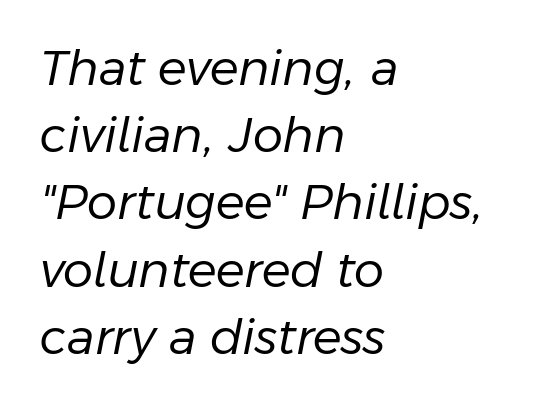
Q: Is the text bold? A: No.
Q: Is the text italic (slanted)? A: Yes, it leans right by about 11 degrees.
Q: Is the text underlined? A: No.
Q: How is the paragraph aligned? A: Left-aligned.
Q: Is the spacing between letters normal or unusually wide? A: Normal.
Q: Is the spacing between lines tight, normal or loose? A: Normal.
Q: Width (condensed, normal, or wide)? A: Normal.
Q: Stroke contrast? A: Low.
Q: x-height? A: Medium.
Q: Monospaced? A: No.
